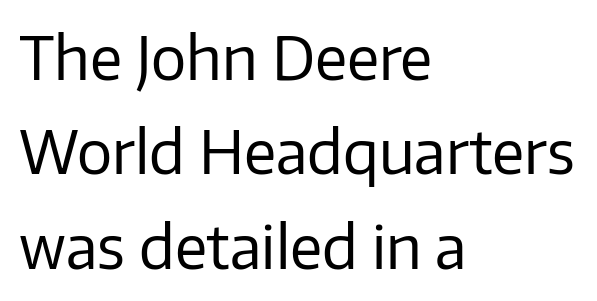
The image shows 59 px regular-weight sans-serif type, upright; set left-aligned, normal line spacing (1.6x), normal letter spacing, not underlined; low stroke contrast and a medium x-height.
